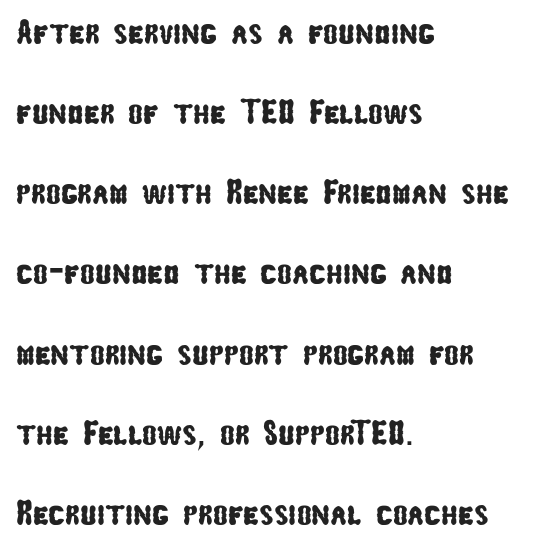
Q: Is the typeface a serif or a sans-serif typeface? A: Sans-serif.
Q: Is the text underlined? A: No.
Q: How is the paragraph aligned? A: Left-aligned.
Q: Is the spacing between letters normal or unusually wide? A: Normal.
Q: Is the spacing between lines tight, normal or loose? A: Loose.
Q: Width (condensed, normal, or wide)? A: Condensed.
Q: Stroke contrast? A: Low.
Q: x-height? A: Medium.
Q: Monospaced? A: No.
